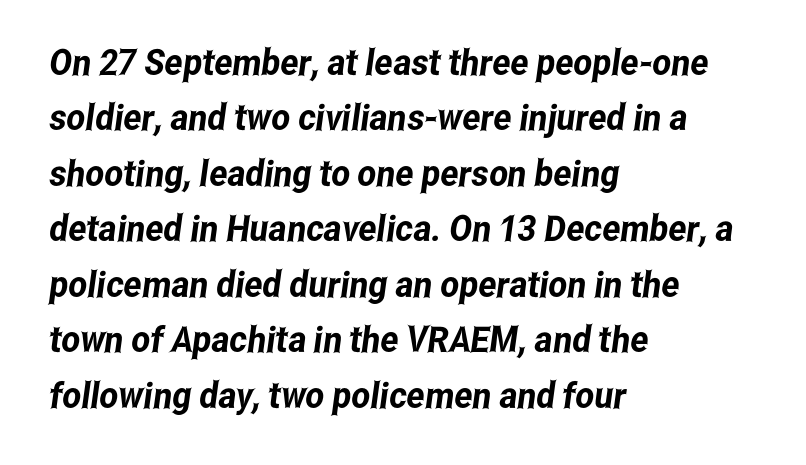
Q: Is the typeface a serif or a sans-serif typeface? A: Sans-serif.
Q: Is the text underlined? A: No.
Q: How is the paragraph aligned? A: Left-aligned.
Q: Is the spacing between letters normal or unusually wide? A: Normal.
Q: Is the spacing between lines tight, normal or loose? A: Normal.
Q: Width (condensed, normal, or wide)? A: Condensed.
Q: Stroke contrast? A: Low.
Q: x-height? A: Medium.
Q: Monospaced? A: No.
